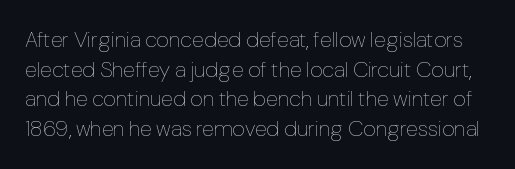
The image shows 22 px text type, upright; set normal line spacing (1.35x), normal letter spacing, not underlined.
